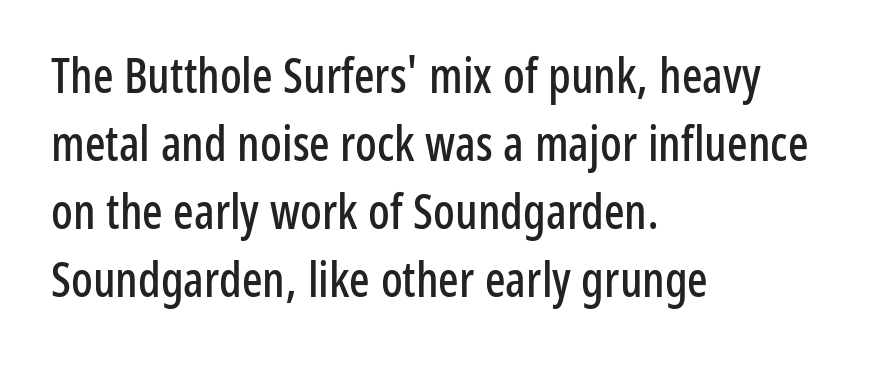
{"serif": "no", "italic": "no", "width": "condensed", "stroke_contrast": "low", "x_height": "medium", "monospaced": "no", "underline": "no", "align": "left", "line_spacing": "normal", "line_spacing_ratio": 1.42, "letter_spacing": "normal", "letter_spacing_em": 0.0, "glyph_px": 48}
